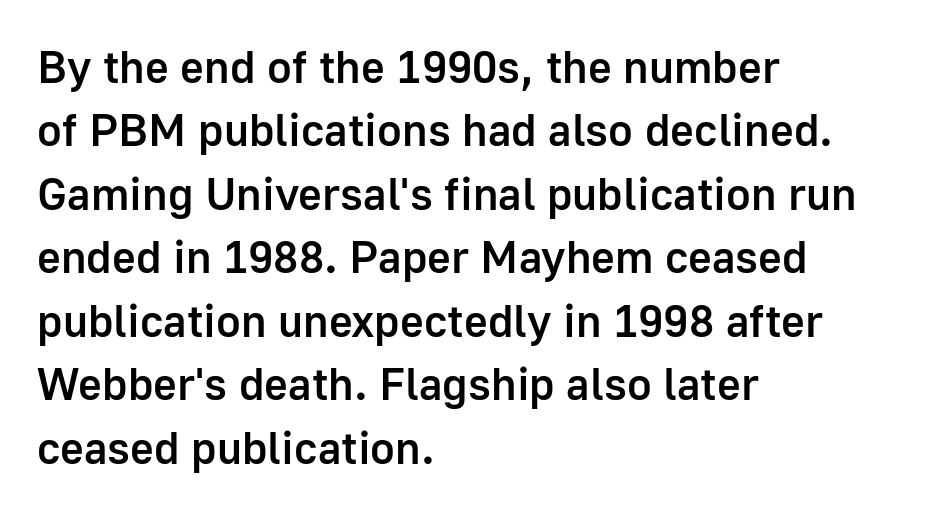
Q: Is the text bold? A: Semi-bold.
Q: Is the text italic (slanted)? A: No, it is upright.
Q: Is the typeface a serif or a sans-serif typeface? A: Sans-serif.
Q: Is the text underlined? A: No.
Q: How is the paragraph aligned? A: Left-aligned.
Q: Is the spacing between letters normal or unusually wide? A: Normal.
Q: Is the spacing between lines tight, normal or loose? A: Normal.
Q: Width (condensed, normal, or wide)? A: Normal.
Q: Stroke contrast? A: Low.
Q: x-height? A: Medium.
Q: Monospaced? A: No.
